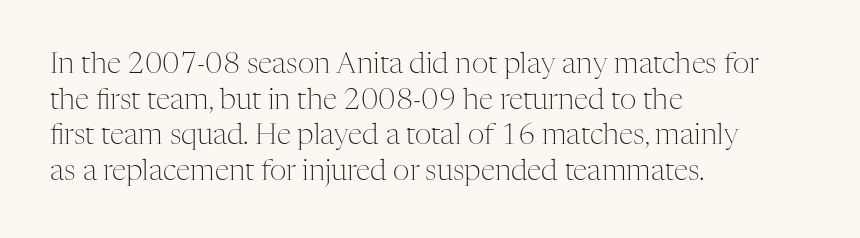
{"serif": "yes", "italic": "no", "bold": "no", "weight": "light", "width": "normal", "stroke_contrast": "medium", "x_height": "medium", "monospaced": "no", "underline": "no", "align": "left", "line_spacing_ratio": 1.23, "letter_spacing": "normal", "letter_spacing_em": 0.0, "glyph_px": 29}
